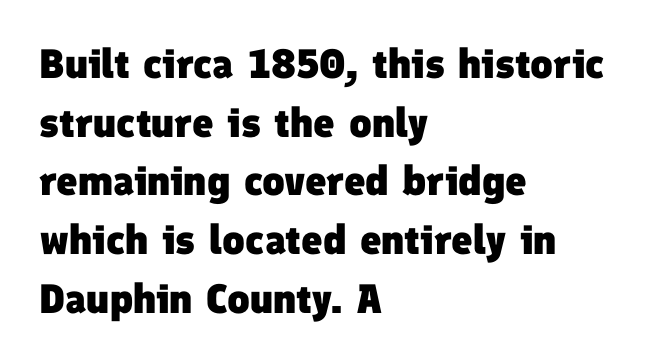
{"serif": "no", "bold": "yes", "weight": "heavy", "width": "normal", "stroke_contrast": "low", "x_height": "medium", "monospaced": "no", "underline": "no", "align": "left", "line_spacing": "normal", "line_spacing_ratio": 1.43, "letter_spacing": "normal", "letter_spacing_em": 0.0, "glyph_px": 41}
